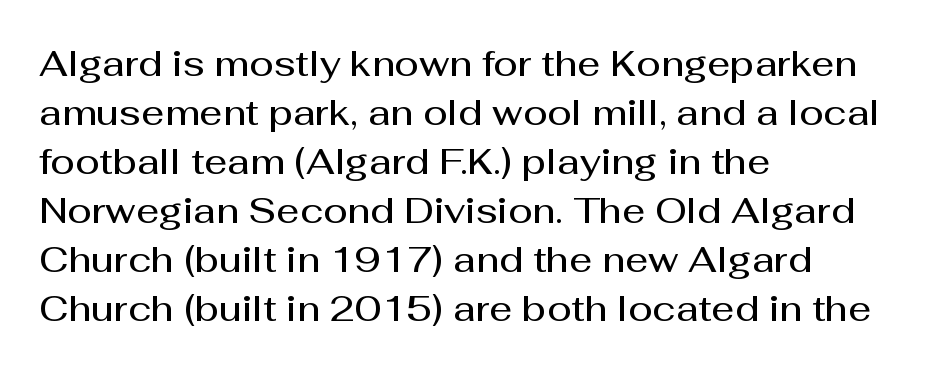
The image shows 36 px semibold sans-serif type, upright; set left-aligned, normal line spacing (1.36x), normal letter spacing, not underlined; medium stroke contrast and a medium x-height.
